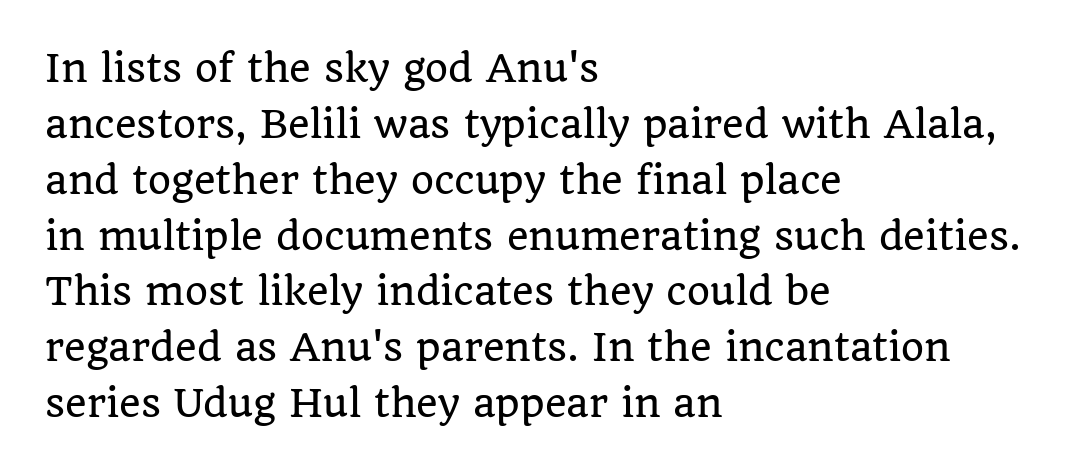
{"serif": "yes", "italic": "no", "width": "normal", "stroke_contrast": "low", "x_height": "large", "monospaced": "no", "underline": "no", "align": "left", "line_spacing": "normal", "line_spacing_ratio": 1.51, "letter_spacing": "normal", "letter_spacing_em": 0.0, "glyph_px": 37}
